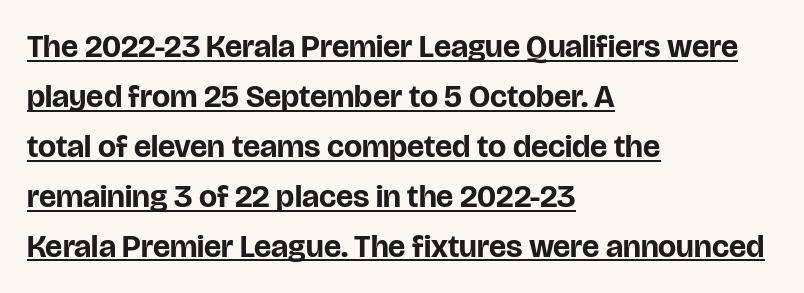
Q: Is the text bold? A: Yes.
Q: Is the text italic (slanted)? A: No, it is upright.
Q: Is the typeface a serif or a sans-serif typeface? A: Sans-serif.
Q: Is the text underlined? A: Yes.
Q: How is the paragraph aligned? A: Left-aligned.
Q: Is the spacing between letters normal or unusually wide? A: Normal.
Q: Is the spacing between lines tight, normal or loose? A: Normal.
Q: Width (condensed, normal, or wide)? A: Normal.
Q: Stroke contrast? A: Low.
Q: x-height? A: Large.
Q: Monospaced? A: No.
